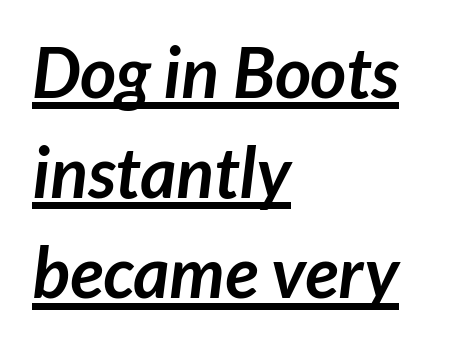
Q: Is the text bold? A: Yes.
Q: Is the typeface a serif or a sans-serif typeface? A: Sans-serif.
Q: Is the text underlined? A: Yes.
Q: How is the paragraph aligned? A: Left-aligned.
Q: Is the spacing between letters normal or unusually wide? A: Normal.
Q: Is the spacing between lines tight, normal or loose? A: Normal.
Q: Width (condensed, normal, or wide)? A: Normal.
Q: Stroke contrast? A: Low.
Q: x-height? A: Medium.
Q: Monospaced? A: No.
